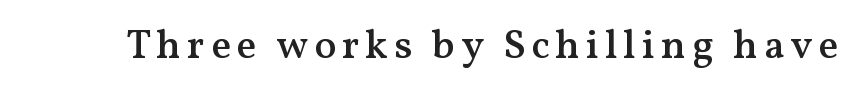
The letters are semibold — heavier than regular but short of a full bold. Check the space under the baseline: it is left empty. Proportional: the letters do not fall into vertical columns. Tall strokes in this sample are plumb rather than angled.
